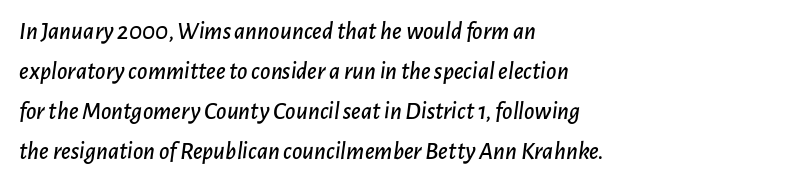
The image shows 25 px text type, italic (leaning right); set left-aligned, normal line spacing (1.6x), normal letter spacing, not underlined.
